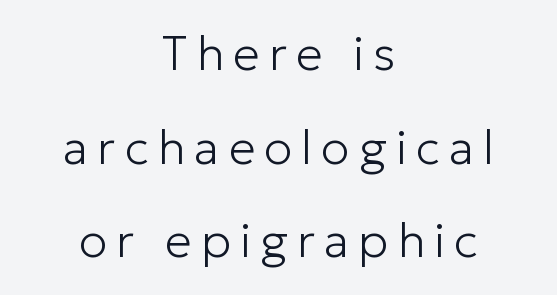
Type style note: lacks serifs. Visually the block forms a symmetrical silhouette, jagged on both flanks. Notice how the stems are strictly vertical — no italics here. Glance below the letters and you will spot only blank space. Notice the wide empty band between every row — that's loose leading.
